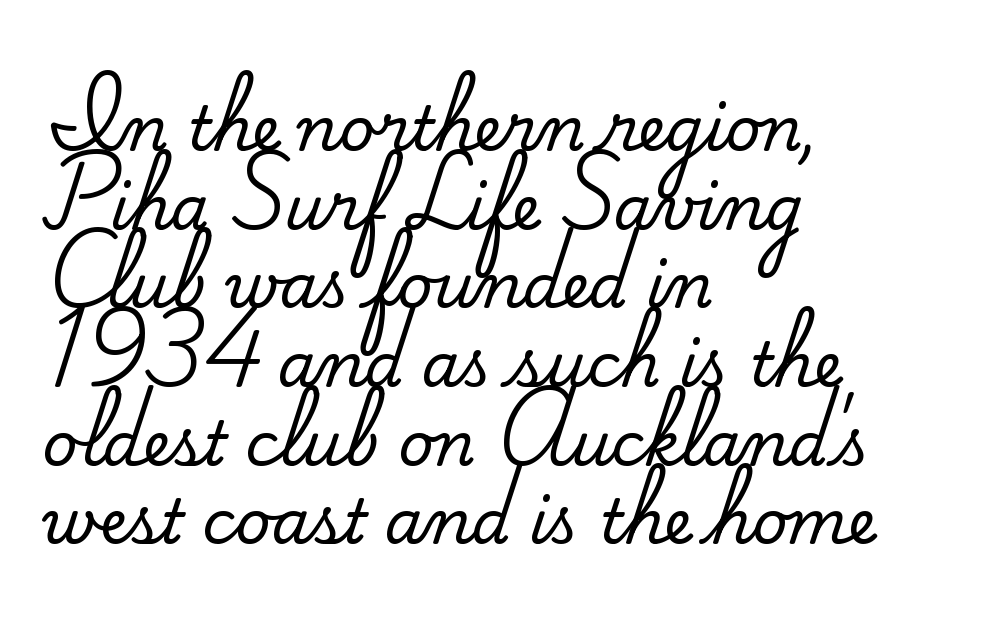
{"serif": "yes", "width": "normal", "stroke_contrast": "medium", "x_height": "small", "monospaced": "no", "underline": "no", "align": "left", "line_spacing": "normal", "line_spacing_ratio": 1.29, "letter_spacing": "normal", "letter_spacing_em": 0.0, "glyph_px": 61}
